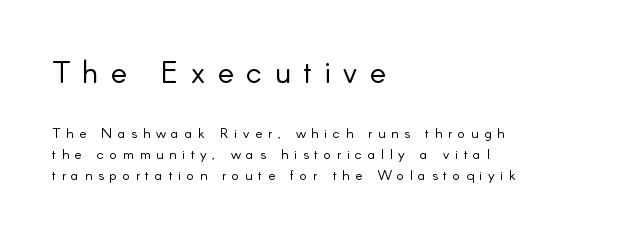
If you drew a line through each stem, it would be perfectly vertical. The rendering inserts visible extra space after every character. Caption: face not bold, strokes unweighted. Vertical spacing — default.
